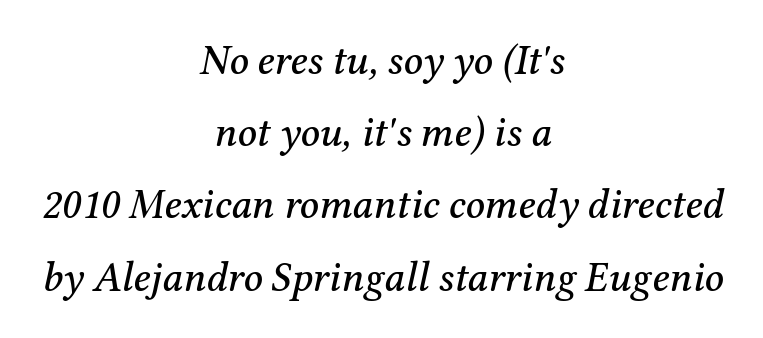
{"serif": "yes", "italic": "yes", "lean": "right", "slant_degrees": 12, "width": "normal", "stroke_contrast": "medium", "x_height": "medium", "monospaced": "no", "underline": "no", "align": "center", "line_spacing_ratio": 1.72, "letter_spacing": "normal", "letter_spacing_em": 0.0, "glyph_px": 42}
